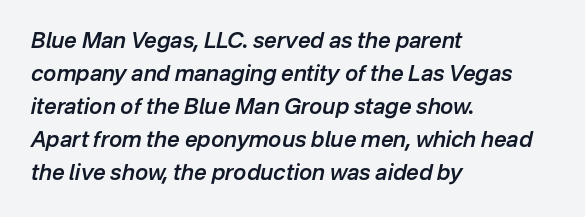
Standard letterfit; no display-style spreading of the glyphs. Vertical spacing — default. Characters are canted at an angle relative to the baseline's perpendicular. Descender tails drop into unmarked territory. The compositor pushed each line to the left boundary.
